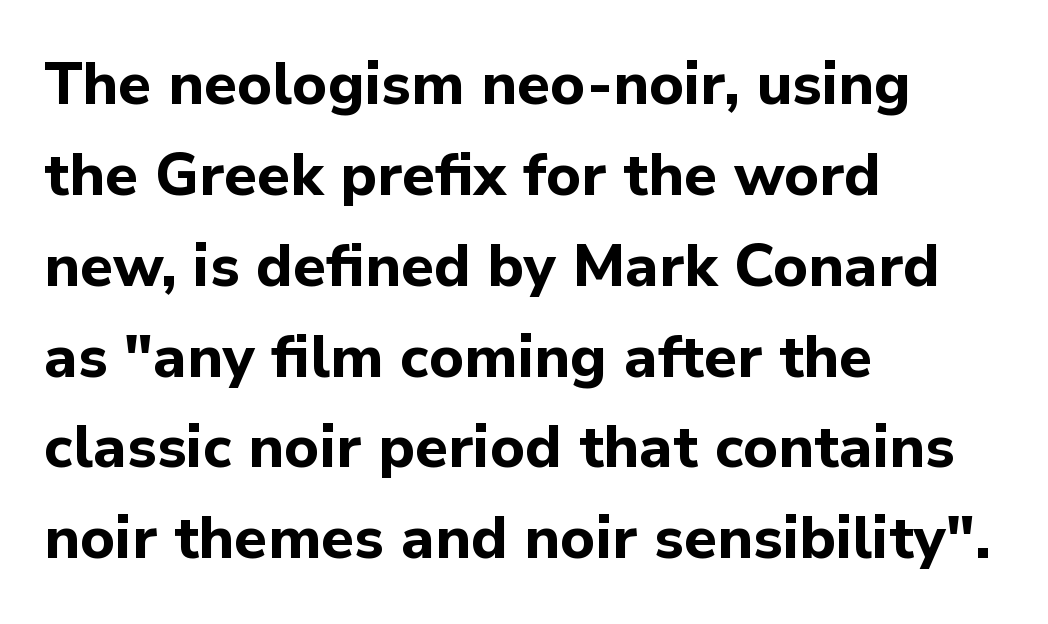
Q: Is the text bold? A: Yes.
Q: Is the text italic (slanted)? A: No, it is upright.
Q: Is the typeface a serif or a sans-serif typeface? A: Sans-serif.
Q: Is the text underlined? A: No.
Q: How is the paragraph aligned? A: Left-aligned.
Q: Is the spacing between letters normal or unusually wide? A: Normal.
Q: Is the spacing between lines tight, normal or loose? A: Normal.
Q: Width (condensed, normal, or wide)? A: Normal.
Q: Stroke contrast? A: Low.
Q: x-height? A: Medium.
Q: Monospaced? A: No.
